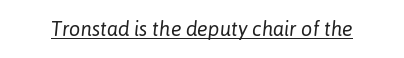
{"italic": "yes", "lean": "right", "slant_degrees": 6, "bold": "no", "underline": "yes", "letter_spacing": "normal", "letter_spacing_em": 0.0, "glyph_px": 20}
